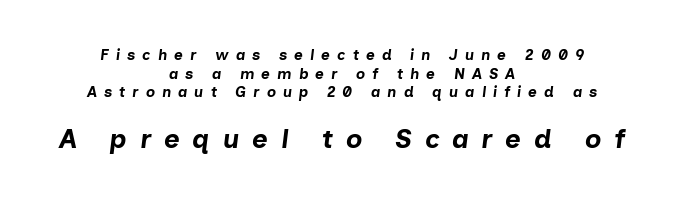
{"italic": "yes", "lean": "right", "slant_degrees": 7, "bold": "yes", "underline": "no", "align": "center", "line_spacing_ratio": 1.24, "letter_spacing": "wide", "letter_spacing_em": 0.47, "larger_block": "second", "size_ratio": 1.8, "glyph_px": 27}
